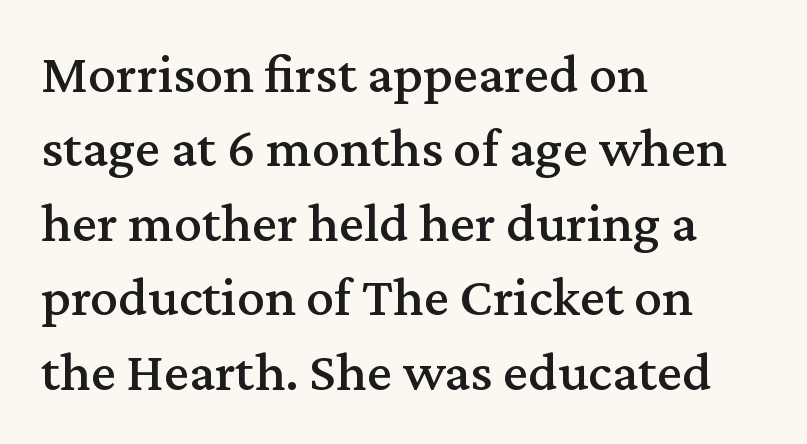
{"serif": "yes", "italic": "no", "width": "normal", "stroke_contrast": "medium", "x_height": "medium", "monospaced": "no", "underline": "no", "align": "left", "line_spacing": "normal", "line_spacing_ratio": 1.33, "letter_spacing": "normal", "letter_spacing_em": 0.0, "glyph_px": 56}
